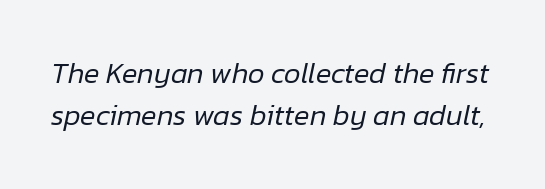
The image shows 29 px regular-weight type, italic (leaning right); set normal line spacing (1.45x), normal letter spacing, not underlined; low stroke contrast and a medium x-height.
